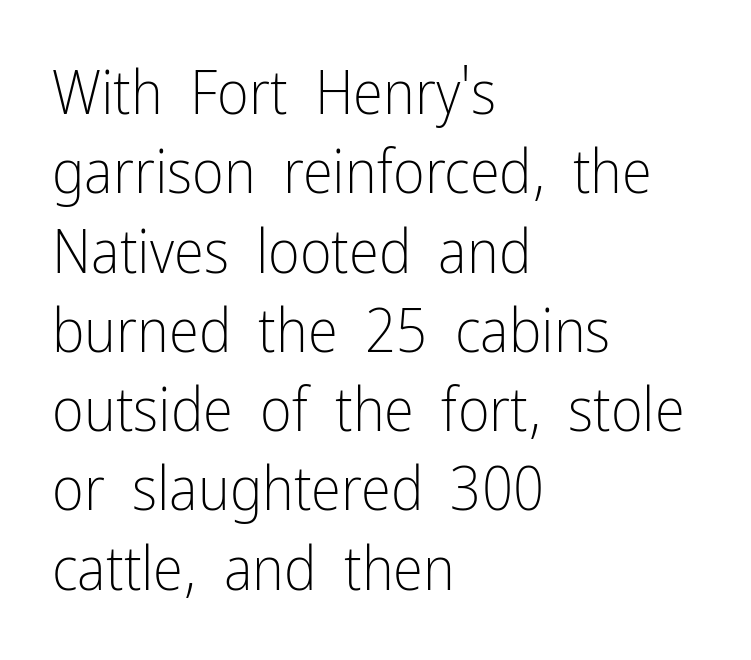
Q: Is the text bold? A: No.
Q: Is the text italic (slanted)? A: No, it is upright.
Q: Is the typeface a serif or a sans-serif typeface? A: Sans-serif.
Q: Is the text underlined? A: No.
Q: How is the paragraph aligned? A: Left-aligned.
Q: Is the spacing between letters normal or unusually wide? A: Normal.
Q: Is the spacing between lines tight, normal or loose? A: Normal.
Q: Width (condensed, normal, or wide)? A: Condensed.
Q: Stroke contrast? A: Low.
Q: x-height? A: Medium.
Q: Monospaced? A: No.
